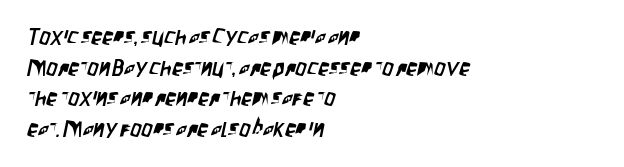
The image shows 22 px text type; set left-aligned, normal line spacing (1.39x), normal letter spacing, not underlined.
